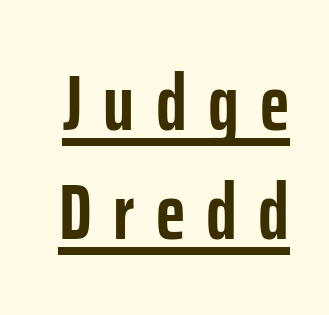
Q: Is the text bold? A: Yes.
Q: Is the text italic (slanted)? A: No, it is upright.
Q: Is the typeface a serif or a sans-serif typeface? A: Sans-serif.
Q: Is the text underlined? A: Yes.
Q: Is the spacing between letters normal or unusually wide? A: Unusually wide.
Q: Is the spacing between lines tight, normal or loose? A: Normal.
Q: Width (condensed, normal, or wide)? A: Condensed.
Q: Stroke contrast? A: Low.
Q: x-height? A: Medium.
Q: Monospaced? A: No.
